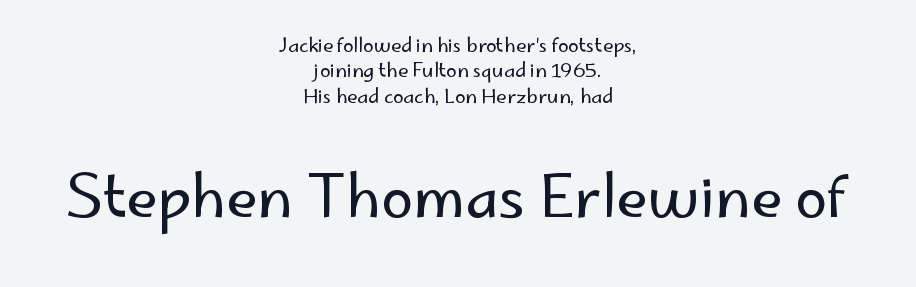
The baseline area is clear. The lines are quadded center. The passage shown begins with its smaller block and ends with its larger one. The font's upright variant was chosen for this text. Stroke terminals: plain, sans-serif.
